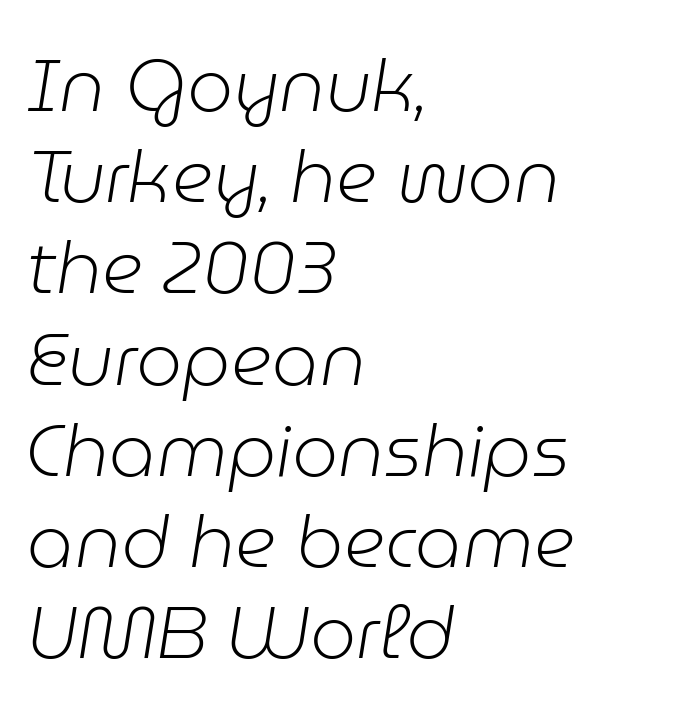
{"italic": "yes", "lean": "right", "slant_degrees": 9, "bold": "no", "weight": "light", "width": "normal", "stroke_contrast": "low", "x_height": "medium", "monospaced": "no", "underline": "no", "align": "left", "line_spacing": "normal", "line_spacing_ratio": 1.25, "letter_spacing": "normal", "letter_spacing_em": 0.0, "glyph_px": 73}
